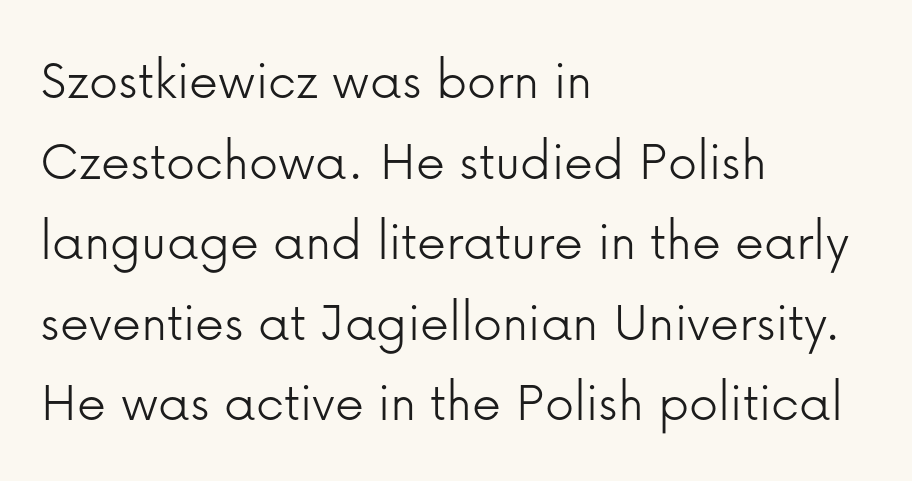
Tracking value appears to be zero — textbook default spacing. No extra ink here — the face is not bold. Is this a fixed-width face? No — the glyphs have proportional, varying widths. The line-height multiplier appears to be the usual default. Nope, no serifs anywhere on these letters. Descenders hang freely into open space.
